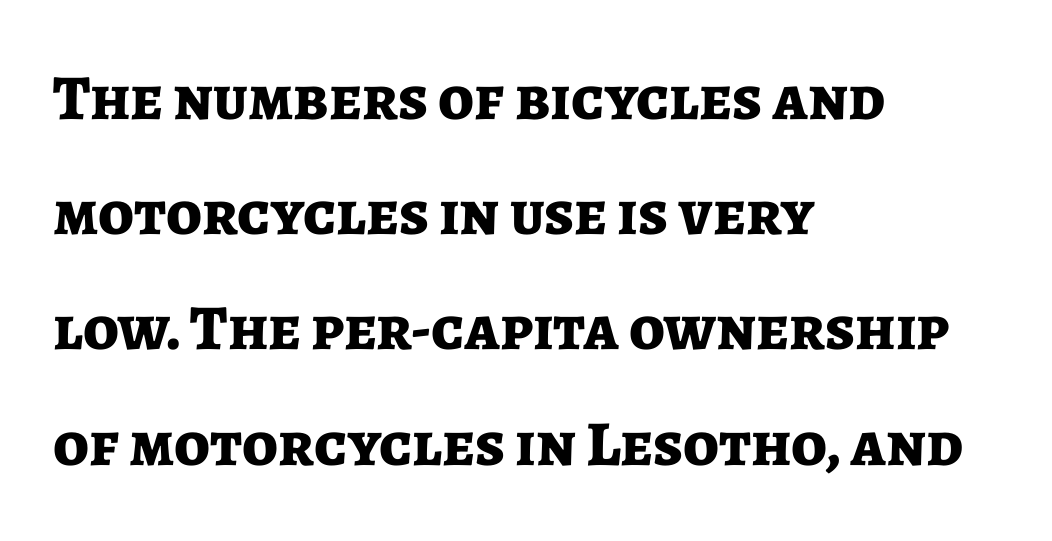
Q: Is the text bold? A: Yes.
Q: Is the text italic (slanted)? A: No, it is upright.
Q: Is the typeface a serif or a sans-serif typeface? A: Sans-serif.
Q: Is the text underlined? A: No.
Q: How is the paragraph aligned? A: Left-aligned.
Q: Is the spacing between letters normal or unusually wide? A: Normal.
Q: Width (condensed, normal, or wide)? A: Normal.
Q: Stroke contrast? A: Low.
Q: x-height? A: Medium.
Q: Monospaced? A: No.
